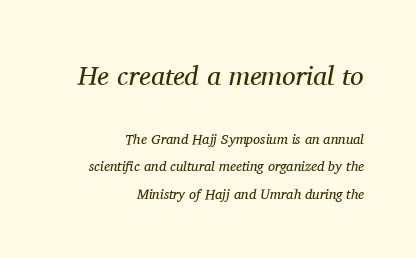
Between these two stacked blocks, the higher one wins on size. Reading down the column, the eye jumps a long way to each next line. A bare baseline throughout the passage. Students, note that the glyphs here touch the page at normal intervals. When letters slant like this, we call the style italic.
